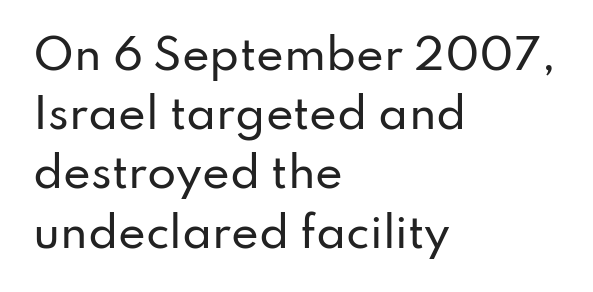
Q: Is the text italic (slanted)? A: No, it is upright.
Q: Is the typeface a serif or a sans-serif typeface? A: Sans-serif.
Q: Is the text underlined? A: No.
Q: How is the paragraph aligned? A: Left-aligned.
Q: Is the spacing between letters normal or unusually wide? A: Normal.
Q: Is the spacing between lines tight, normal or loose? A: Normal.
Q: Width (condensed, normal, or wide)? A: Normal.
Q: Stroke contrast? A: Low.
Q: x-height? A: Small.
Q: Monospaced? A: No.
